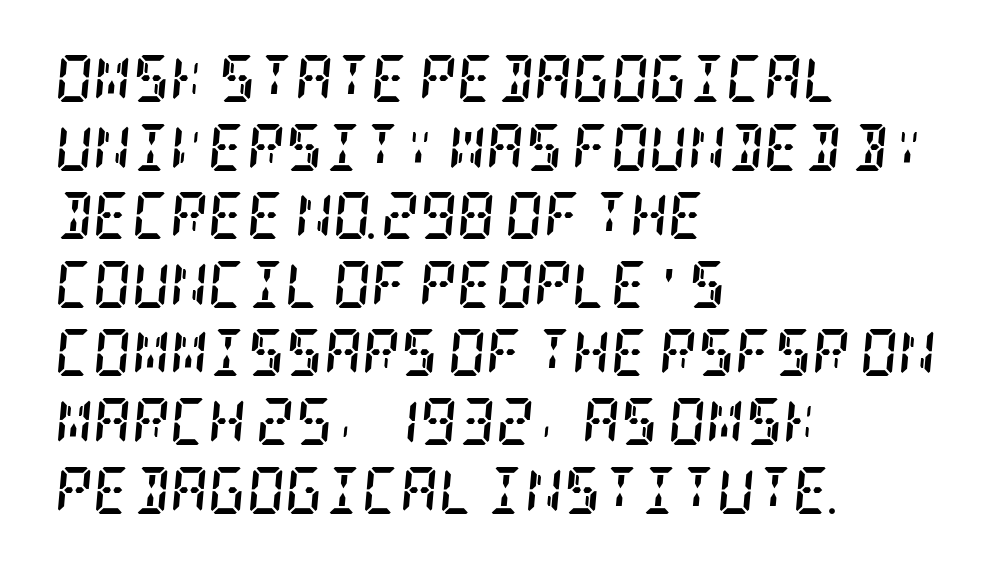
The image shows 47 px semibold, condensed serif type, italic (leaning right); set left-aligned, normal line spacing (1.46x), normal letter spacing, not underlined; low stroke contrast and a large x-height.
